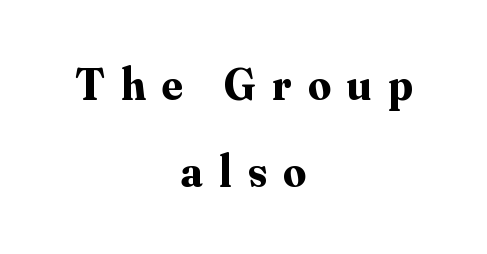
Q: Is the text bold? A: Yes.
Q: Is the text italic (slanted)? A: No, it is upright.
Q: Is the typeface a serif or a sans-serif typeface? A: Serif.
Q: Is the text underlined? A: No.
Q: How is the paragraph aligned? A: Centered.
Q: Is the spacing between letters normal or unusually wide? A: Unusually wide.
Q: Is the spacing between lines tight, normal or loose? A: Loose.
Q: Width (condensed, normal, or wide)? A: Normal.
Q: Stroke contrast? A: Medium.
Q: x-height? A: Small.
Q: Monospaced? A: No.
